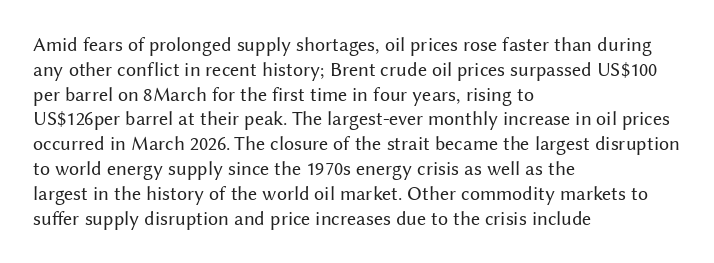
{"italic": "no", "bold": "no", "underline": "no", "align": "left", "line_spacing_ratio": 1.24, "letter_spacing": "normal", "letter_spacing_em": 0.0, "glyph_px": 20}
